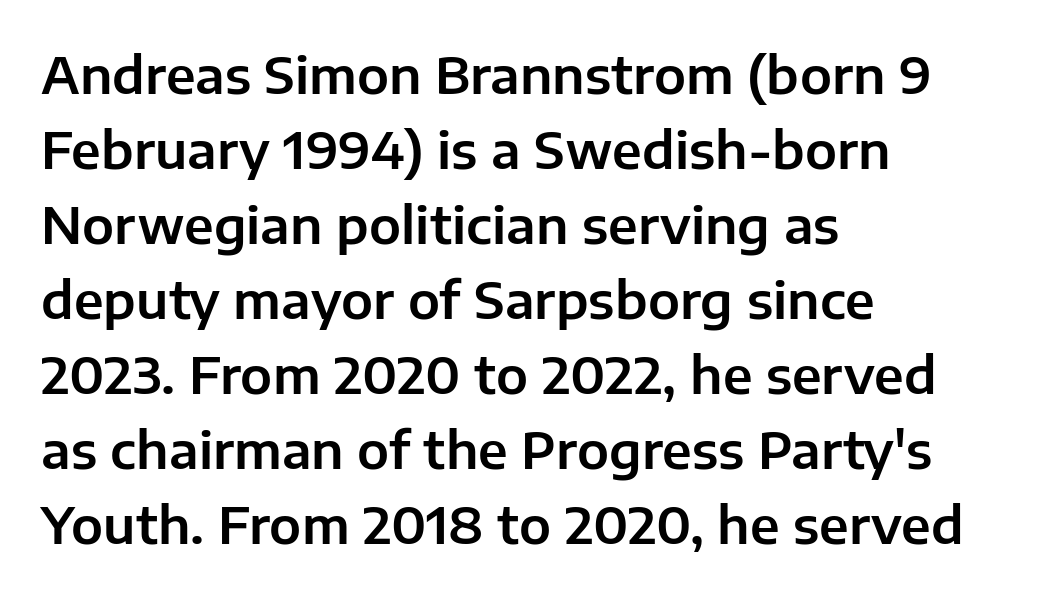
{"serif": "no", "italic": "no", "width": "normal", "stroke_contrast": "low", "x_height": "medium", "monospaced": "no", "underline": "no", "align": "left", "line_spacing": "normal", "line_spacing_ratio": 1.47, "letter_spacing": "normal", "letter_spacing_em": 0.0, "glyph_px": 51}
